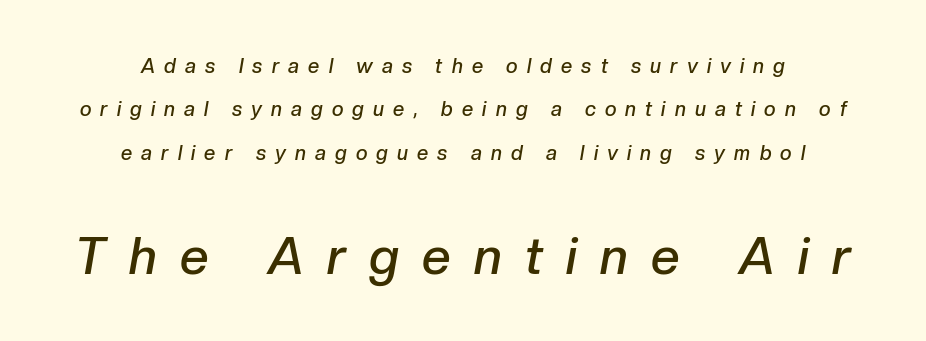
Q: Is the text bold? A: Semi-bold.
Q: Is the text italic (slanted)? A: Yes, it leans right by about 10 degrees.
Q: Is the text underlined? A: No.
Q: How is the paragraph aligned? A: Centered.
Q: Is the spacing between letters normal or unusually wide? A: Unusually wide.
Q: Is the spacing between lines tight, normal or loose? A: Loose.
Q: Which block of text is set in a larger size, the first (top) or the second (bottom)? A: The second (bottom) one.
Q: Width (condensed, normal, or wide)? A: Normal.
Q: Stroke contrast? A: Low.
Q: x-height? A: Medium.
Q: Monospaced? A: No.
